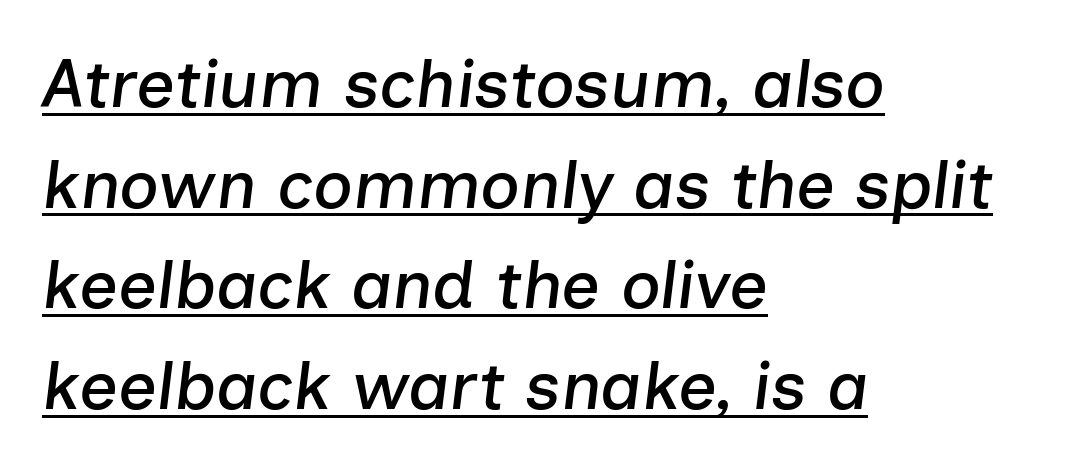
Q: Is the text italic (slanted)? A: Yes, it leans right by about 7 degrees.
Q: Is the text underlined? A: Yes.
Q: How is the paragraph aligned? A: Left-aligned.
Q: Is the spacing between letters normal or unusually wide? A: Normal.
Q: Is the spacing between lines tight, normal or loose? A: Normal.
Q: Width (condensed, normal, or wide)? A: Normal.
Q: Stroke contrast? A: Low.
Q: x-height? A: Medium.
Q: Monospaced? A: No.
